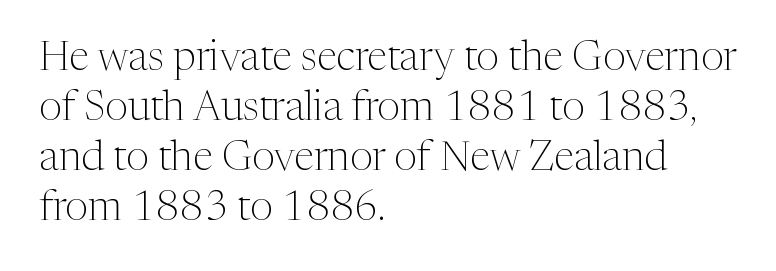
Layout note: lines flush left. To sum up the face: it has serifs. Rule under the text: the space is simply empty. How are the letters spaced? Ordinarily, with no added tracking. Stems here are at most as thick as an everyday book face.
